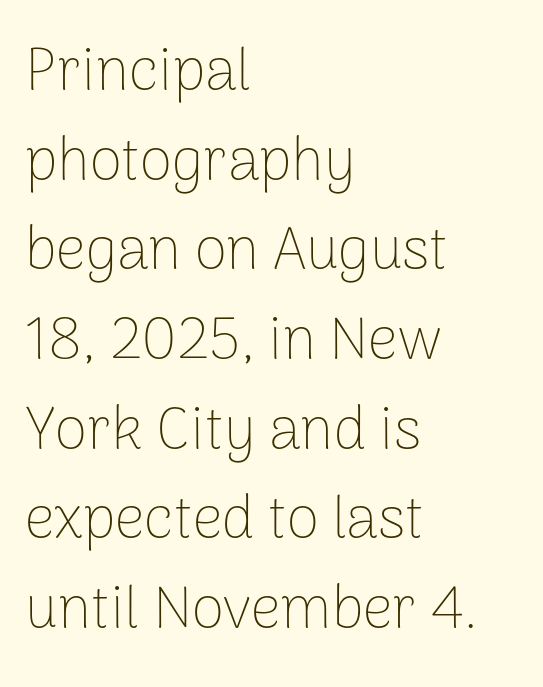
{"serif": "no", "italic": "no", "bold": "no", "weight": "thin", "width": "normal", "stroke_contrast": "low", "x_height": "medium", "monospaced": "no", "underline": "no", "align": "left", "line_spacing": "normal", "line_spacing_ratio": 1.52, "letter_spacing": "normal", "letter_spacing_em": 0.0, "glyph_px": 59}
